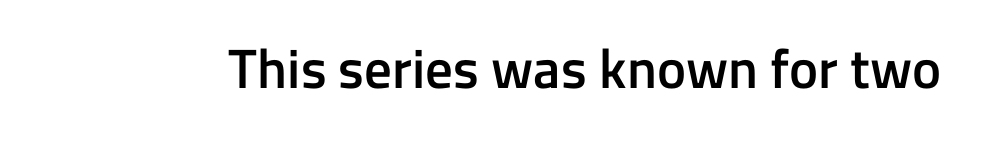
Underlining? Definitely not there. Examine the stroke ends and you'll find no serifs. Characters follow at the spacing the type designer built in. Typographic density is moderately raised because the face is semibold. Ascenders rise straight up at ninety degrees.
